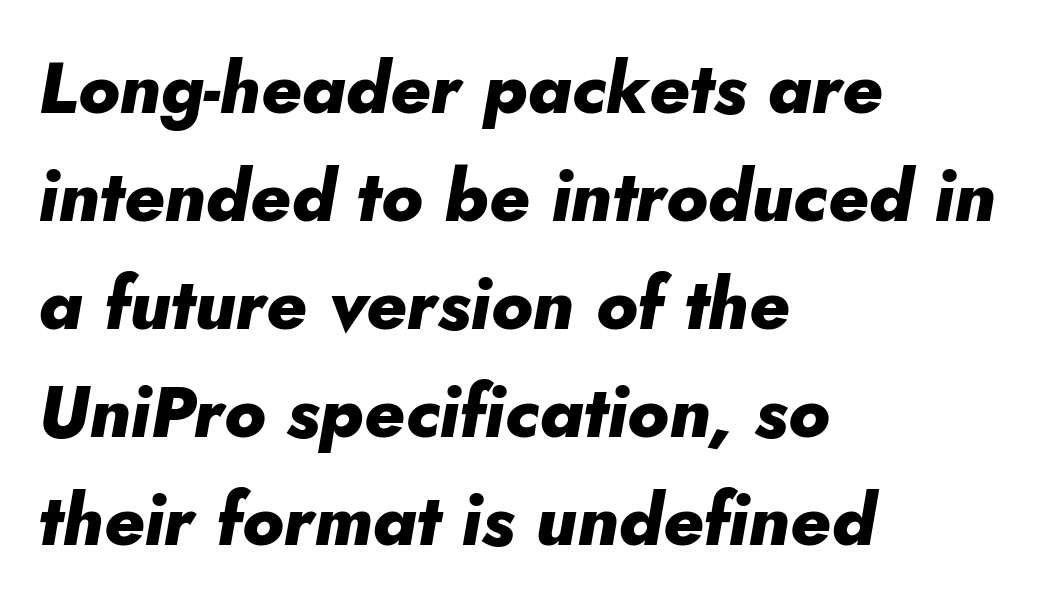
The image shows 72 px heavy type, italic (leaning right); set left-aligned, normal line spacing (1.5x), normal letter spacing, not underlined; low stroke contrast and a small x-height.
